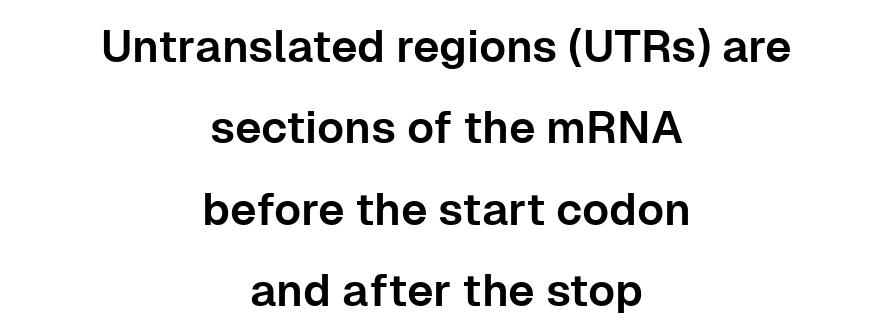
The foot of each line stays bare and open. When letters stand straight like this, we call the style roman or upright. The letters sit at their default tracking, neither squeezed nor spread. Note: no serifs on the glyphs. Horizontal alignment here is central, giving a formal, balanced look. The rendering uses natural spacing where letterforms have individual widths.
